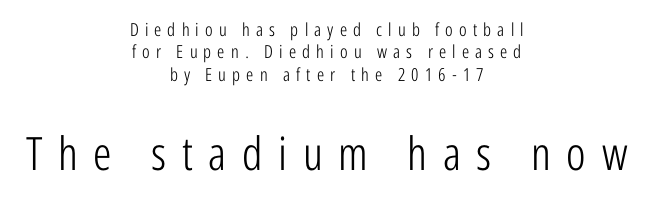
The image shows 46 px light, condensed sans-serif type, upright; set centered, line spacing 1.24x, unusually wide letter spacing (+0.34 em), not underlined; the second (bottom) block is 2.56x larger; low stroke contrast and a medium x-height.
